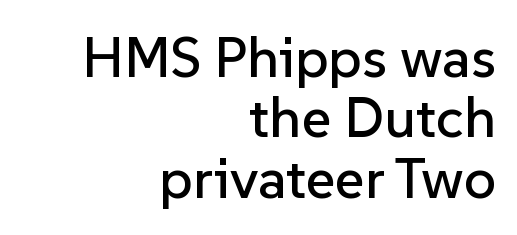
Q: Is the text italic (slanted)? A: No, it is upright.
Q: Is the typeface a serif or a sans-serif typeface? A: Sans-serif.
Q: Is the text underlined? A: No.
Q: How is the paragraph aligned? A: Right-aligned.
Q: Is the spacing between letters normal or unusually wide? A: Normal.
Q: Is the spacing between lines tight, normal or loose? A: Tight.
Q: Width (condensed, normal, or wide)? A: Normal.
Q: Stroke contrast? A: Low.
Q: x-height? A: Medium.
Q: Monospaced? A: No.
